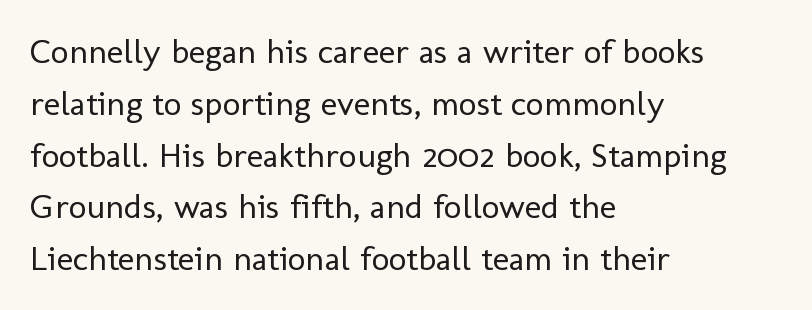
The image shows 35 px regular-weight sans-serif type, upright; set left-aligned, normal line spacing (1.48x), normal letter spacing, not underlined; low stroke contrast and a medium x-height.
